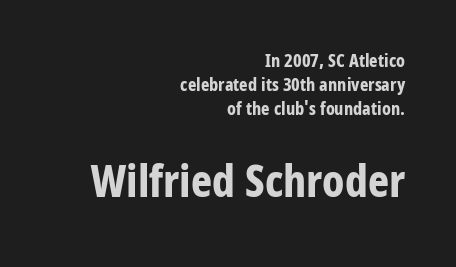
Any mark beneath the type? The region is blank. Nope, not italic — everything's standing straight. Strong, thick strokes mark this as bold type. Quick note: interline space is typical. Two sizes are in play, and the larger belongs to the second block. Nothing sits at the stroke ends, so this counts as sans-serif.
